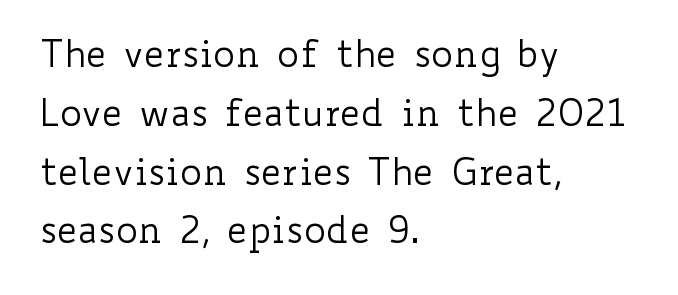
The image shows 37 px regular-weight, wide type, upright; set left-aligned, normal line spacing (1.59x), normal letter spacing, not underlined; low stroke contrast and a small x-height.
